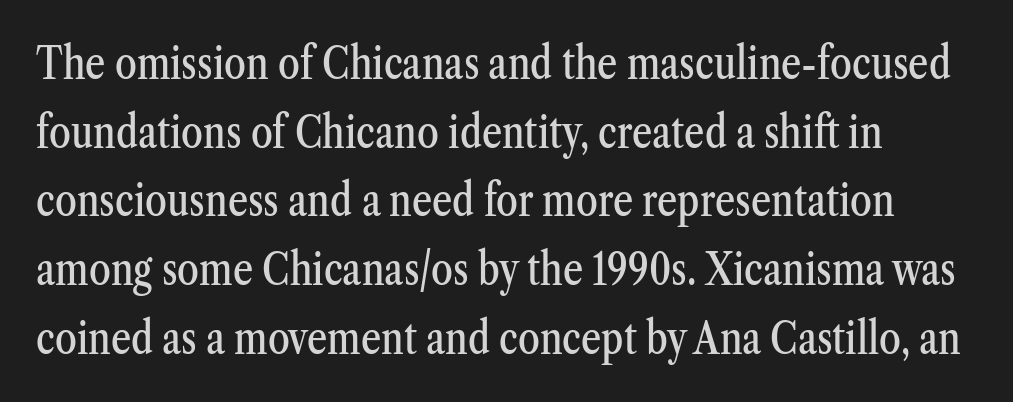
Q: Is the text italic (slanted)? A: No, it is upright.
Q: Is the typeface a serif or a sans-serif typeface? A: Serif.
Q: Is the text underlined? A: No.
Q: How is the paragraph aligned? A: Left-aligned.
Q: Is the spacing between letters normal or unusually wide? A: Normal.
Q: Is the spacing between lines tight, normal or loose? A: Normal.
Q: Width (condensed, normal, or wide)? A: Condensed.
Q: Stroke contrast? A: Medium.
Q: x-height? A: Medium.
Q: Monospaced? A: No.
